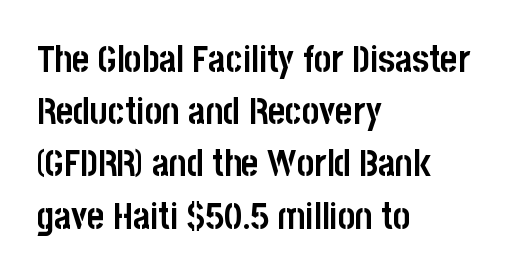
Words float on clear page, feet unadorned. These lines keep a tight, regular rhythm from letter to letter. Is the type bold? Yes — the strokes are clearly thick and heavy. Varying glyph widths throughout — classic text-font behaviour. The specimen reads as upright at a glance.
